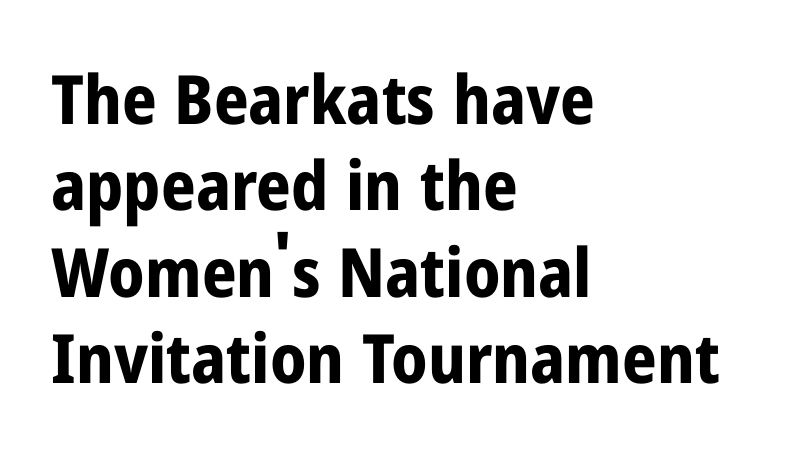
The image shows 68 px bold, condensed sans-serif type, upright; set left-aligned, normal line spacing (1.27x), normal letter spacing, not underlined; low stroke contrast and a medium x-height.
